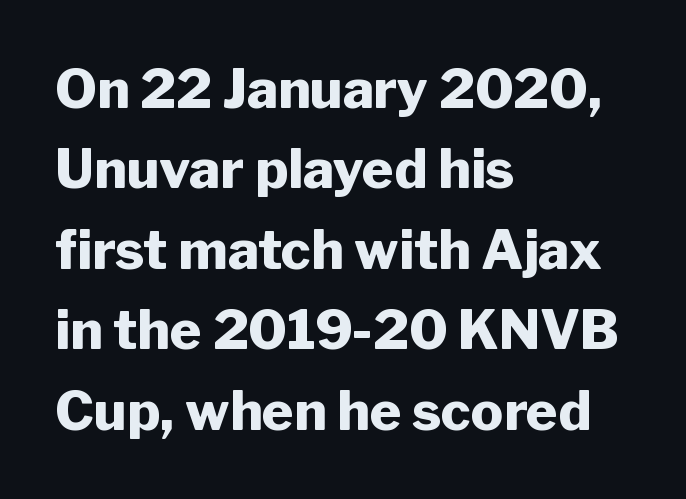
Q: Is the text bold? A: Yes.
Q: Is the text italic (slanted)? A: No, it is upright.
Q: Is the typeface a serif or a sans-serif typeface? A: Sans-serif.
Q: Is the text underlined? A: No.
Q: How is the paragraph aligned? A: Left-aligned.
Q: Is the spacing between letters normal or unusually wide? A: Normal.
Q: Is the spacing between lines tight, normal or loose? A: Normal.
Q: Width (condensed, normal, or wide)? A: Normal.
Q: Stroke contrast? A: Low.
Q: x-height? A: Medium.
Q: Monospaced? A: No.
